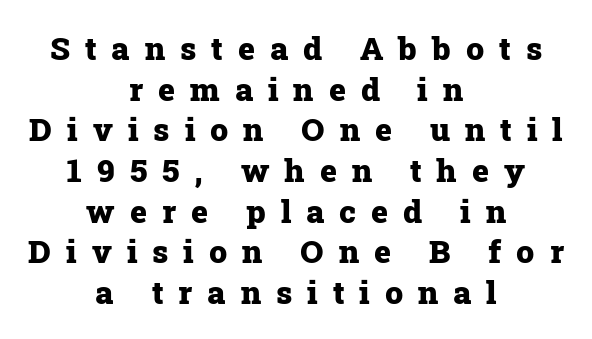
Is there much room between lines? A standard amount, neither cramped nor airy. Here the designer chose a conventional face with non-uniform glyph widths. Casual observation: everything's sitting right in the middle. The passage shown has open, widely tracked lettering throughout. Tall strokes in this sample are plumb rather than angled. A clean baseline with only descenders dipping below it.
